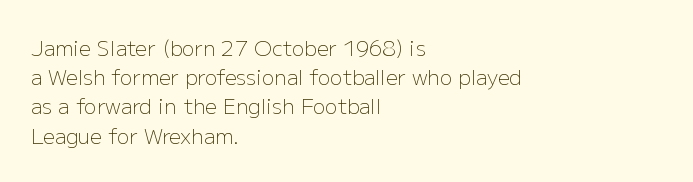
The image shows 21 px text type, upright; set left-aligned, normal line spacing (1.39x), normal letter spacing, not underlined.
